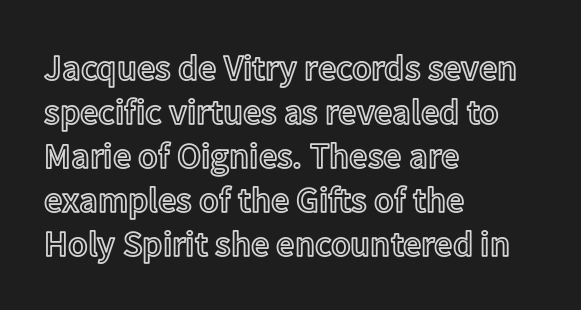
The image shows 36 px text type, upright; set left-aligned, line spacing 1.22x, normal letter spacing, not underlined; a medium x-height.
